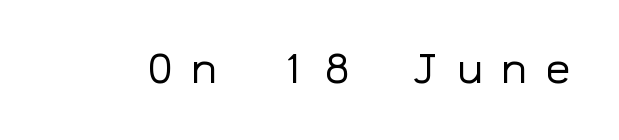
The image shows 43 px regular-weight sans-serif type, upright, monospaced; set unusually wide letter spacing (+0.43 em), not underlined; low stroke contrast and a medium x-height.
